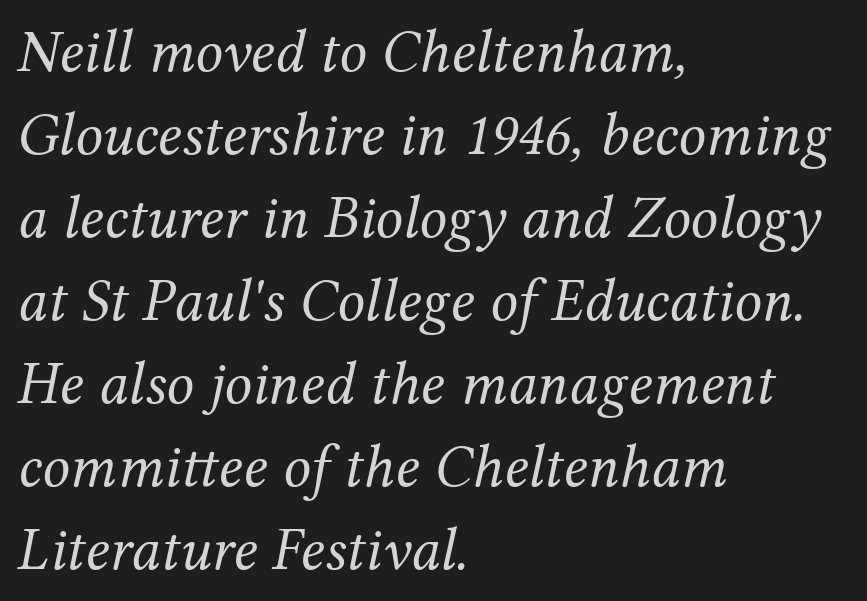
Q: Is the text bold? A: No.
Q: Is the text italic (slanted)? A: Yes, it leans right by about 12 degrees.
Q: Is the typeface a serif or a sans-serif typeface? A: Serif.
Q: Is the text underlined? A: No.
Q: How is the paragraph aligned? A: Left-aligned.
Q: Is the spacing between letters normal or unusually wide? A: Normal.
Q: Is the spacing between lines tight, normal or loose? A: Normal.
Q: Width (condensed, normal, or wide)? A: Normal.
Q: Stroke contrast? A: Medium.
Q: x-height? A: Medium.
Q: Monospaced? A: No.
